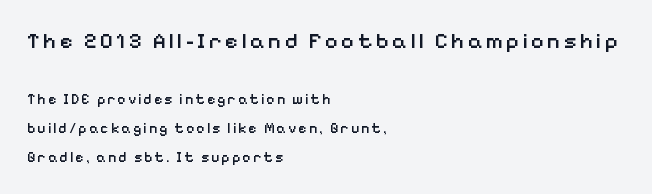
The image shows 22 px text type, upright; set left-aligned, loose line spacing (2.09x), not underlined; the first (top) block is 1.57x larger.
